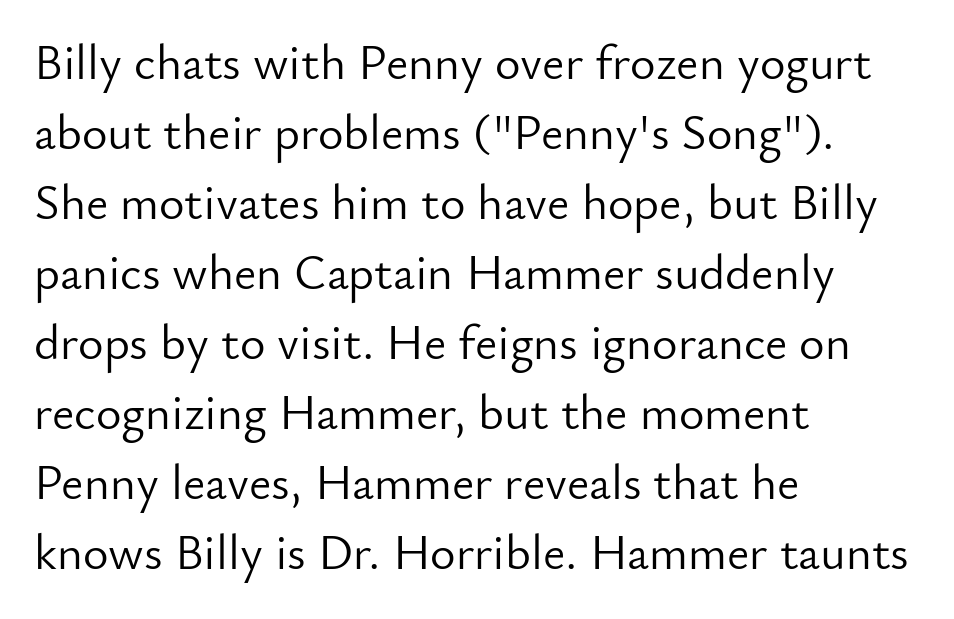
{"serif": "no", "italic": "no", "bold": "no", "weight": "light", "width": "normal", "stroke_contrast": "low", "x_height": "small", "monospaced": "no", "underline": "no", "align": "left", "line_spacing": "normal", "line_spacing_ratio": 1.43, "letter_spacing": "normal", "letter_spacing_em": 0.0, "glyph_px": 49}
